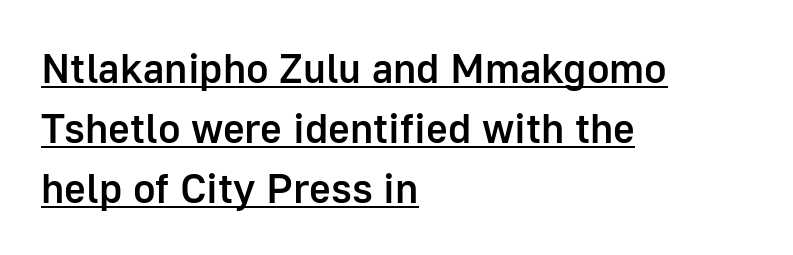
Q: Is the text bold? A: Semi-bold.
Q: Is the text italic (slanted)? A: No, it is upright.
Q: Is the typeface a serif or a sans-serif typeface? A: Sans-serif.
Q: Is the text underlined? A: Yes.
Q: How is the paragraph aligned? A: Left-aligned.
Q: Is the spacing between letters normal or unusually wide? A: Normal.
Q: Is the spacing between lines tight, normal or loose? A: Normal.
Q: Width (condensed, normal, or wide)? A: Normal.
Q: Stroke contrast? A: Low.
Q: x-height? A: Medium.
Q: Monospaced? A: No.
